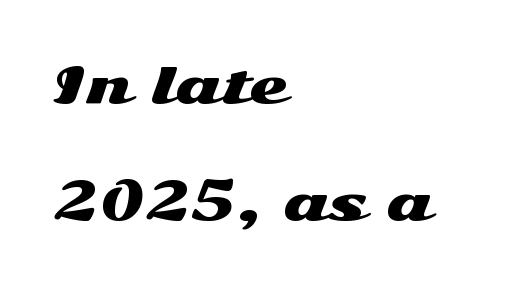
The image shows 50 px wide sans-serif type; set left-aligned, loose line spacing (2.34x), normal letter spacing, not underlined; medium stroke contrast and a medium x-height.
